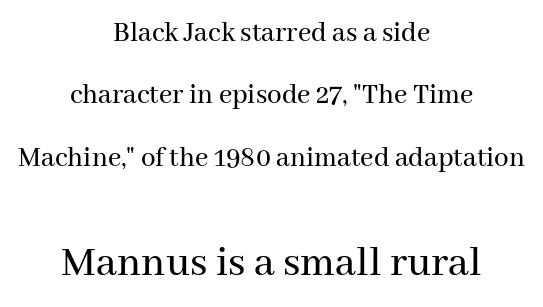
{"serif": "yes", "italic": "no", "width": "normal", "stroke_contrast": "medium", "x_height": "medium", "monospaced": "no", "underline": "no", "align": "center", "line_spacing": "loose", "line_spacing_ratio": 2.15, "letter_spacing": "normal", "letter_spacing_em": 0.0, "larger_block": "second", "size_ratio": 1.52, "glyph_px": 44}
